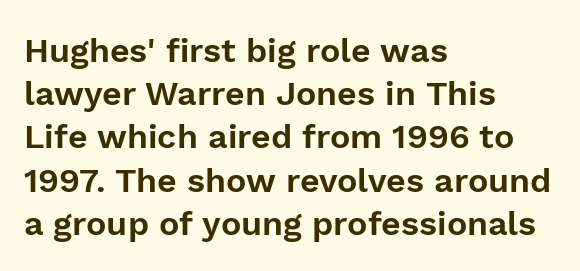
{"serif": "no", "italic": "no", "width": "normal", "stroke_contrast": "low", "x_height": "medium", "monospaced": "no", "underline": "no", "align": "left", "line_spacing": "normal", "line_spacing_ratio": 1.27, "letter_spacing": "normal", "letter_spacing_em": 0.0, "glyph_px": 34}
